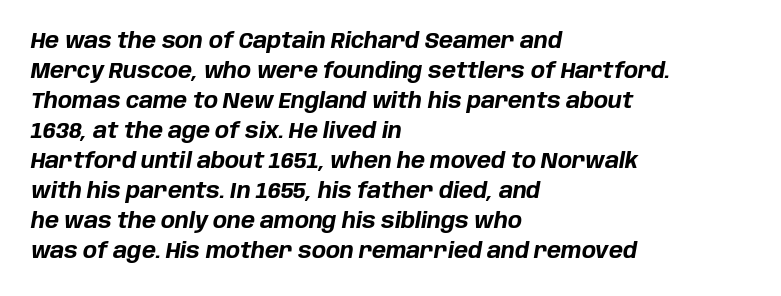
The image shows 21 px bold type, italic (leaning right); set left-aligned, normal line spacing (1.43x), normal letter spacing, not underlined.
